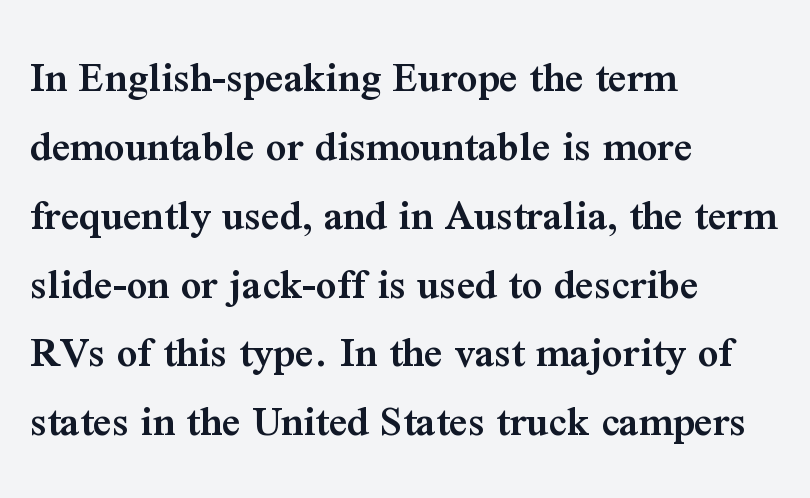
The typesetter chose a ragged-right arrangement here. The space between consecutive lines is moderate. Clear beneath every line of the passage. The rendering shows small feet on the letterforms — a serif design. This is moderately heavy type, rendered in semibold. Is this a fixed-width face? No — the glyphs have proportional, varying widths.
